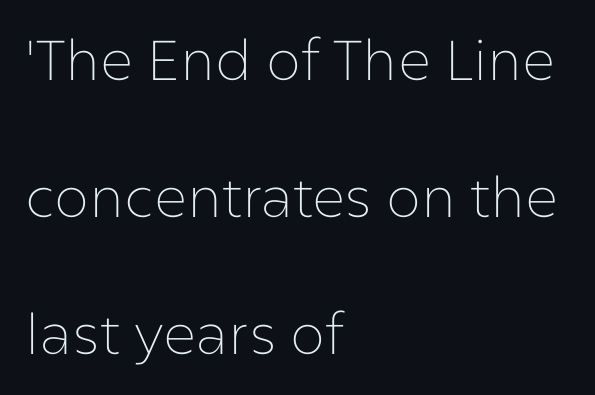
Note the varied advance widths — an 'i' is clearly narrower than an 'm'. Tall strokes in this sample are plumb rather than angled. The paragraph shown leans on its left margin. No word sits above an underline.
